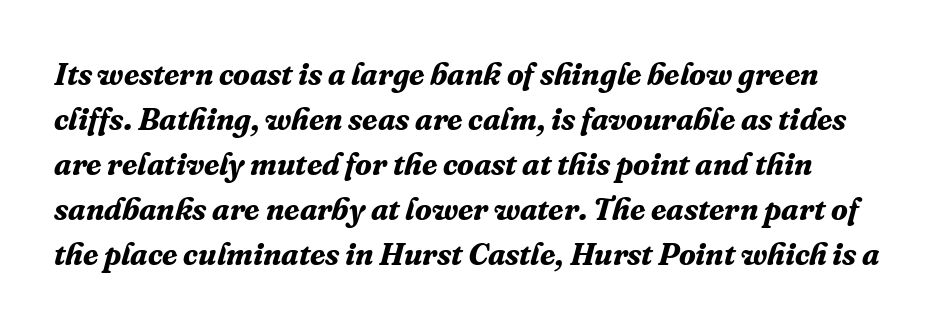
{"serif": "yes", "italic": "yes", "lean": "right", "slant_degrees": 16, "bold": "yes", "weight": "bold", "width": "normal", "stroke_contrast": "medium", "x_height": "medium", "monospaced": "no", "underline": "no", "line_spacing": "normal", "line_spacing_ratio": 1.45, "letter_spacing": "normal", "letter_spacing_em": 0.0, "glyph_px": 31}
